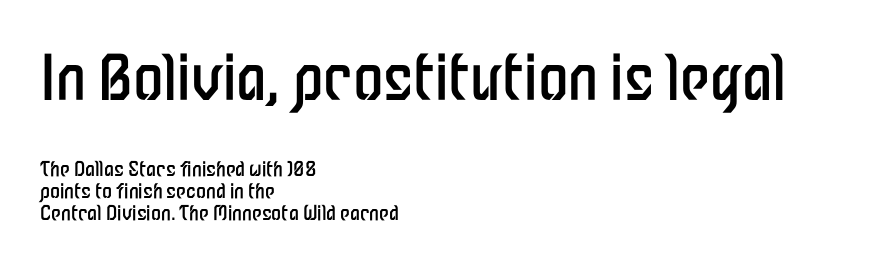
The line texture is even and compact thanks to regular tracking. Typeset ragged right — the left edge is the straight one. Of the two passages, the one on top uses the larger point size. A typesetter would mark this as roman, not italic.
